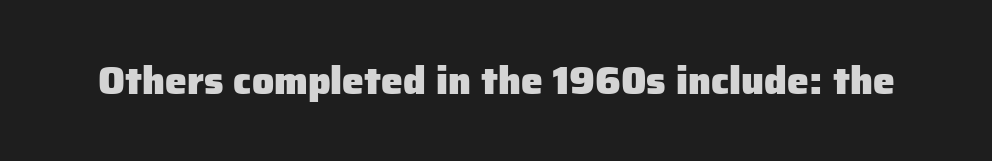
You could not count columns in this text — the font is proportionally spaced. A dark, heavy texture on the line: the type is bold. The space directly below the letters is spotless. Inter-character spacing is left at the font's built-in metrics. These lines are composed in type without serifs.
